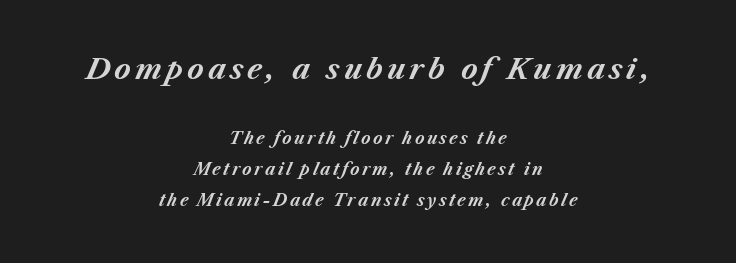
{"italic": "yes", "lean": "right", "slant_degrees": 23, "bold": "yes", "weight": "bold", "width": "normal", "stroke_contrast": "medium", "x_height": "medium", "monospaced": "no", "underline": "no", "align": "center", "line_spacing": "loose", "line_spacing_ratio": 1.95, "larger_block": "first", "size_ratio": 1.75, "glyph_px": 28}
